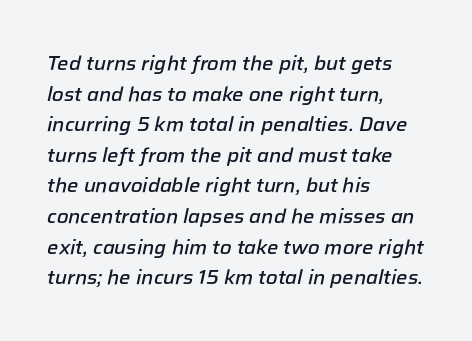
The whole block is typeset with a tilt. Interline gaps are of average width in this sample. The letterforms sit shoulder to shoulder at normal distance. One-word summary of the alignment: left. In terms of weight, the rendering is demibold, just under bold.
